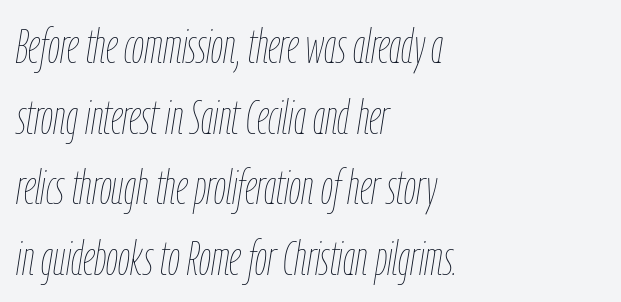
{"italic": "yes", "lean": "right", "slant_degrees": 9, "bold": "no", "weight": "thin", "width": "condensed", "stroke_contrast": "low", "x_height": "medium", "monospaced": "no", "underline": "no", "align": "left", "line_spacing": "normal", "line_spacing_ratio": 1.47, "letter_spacing": "normal", "letter_spacing_em": 0.0, "glyph_px": 48}
